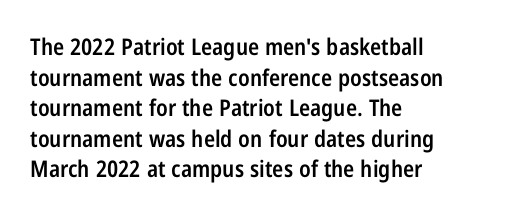
Q: Is the text bold? A: Semi-bold.
Q: Is the text italic (slanted)? A: No, it is upright.
Q: Is the text underlined? A: No.
Q: How is the paragraph aligned? A: Left-aligned.
Q: Is the spacing between letters normal or unusually wide? A: Normal.
Q: Is the spacing between lines tight, normal or loose? A: Normal.
